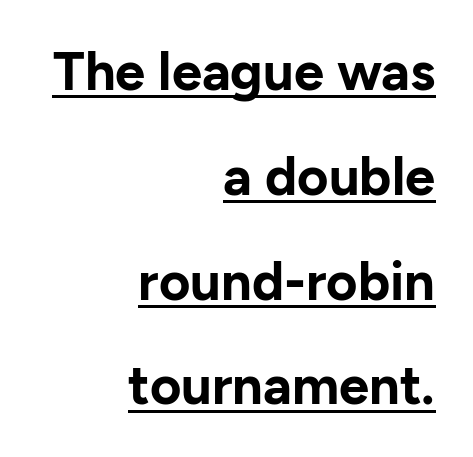
{"serif": "no", "italic": "no", "bold": "yes", "weight": "bold", "width": "normal", "stroke_contrast": "low", "x_height": "medium", "monospaced": "no", "underline": "yes", "align": "right", "line_spacing": "loose", "line_spacing_ratio": 1.94, "letter_spacing": "normal", "letter_spacing_em": 0.0, "glyph_px": 54}
